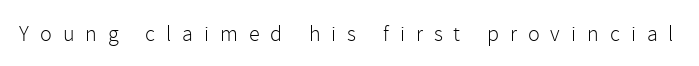
The image shows 22 px text type, upright; set unusually wide letter spacing (+0.5 em), not underlined.
